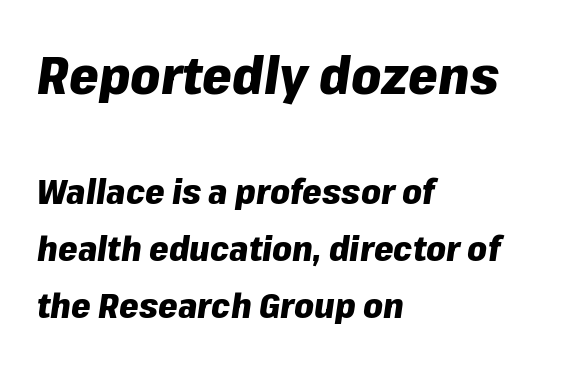
The image shows 53 px heavy type, italic (leaning right); set left-aligned, normal line spacing (1.63x), normal letter spacing, not underlined; the first (top) block is 1.51x larger; low stroke contrast and a medium x-height.
